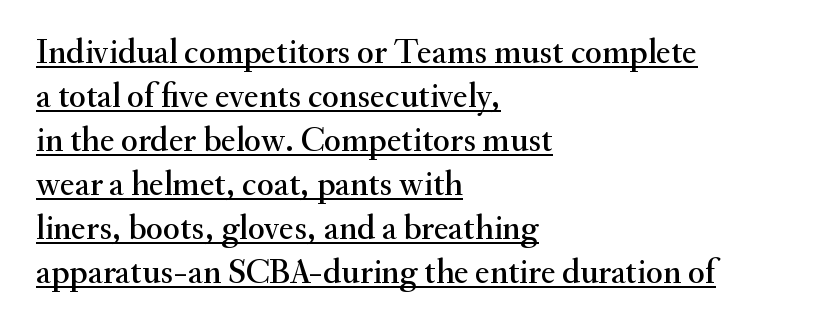
Q: Is the text italic (slanted)? A: No, it is upright.
Q: Is the typeface a serif or a sans-serif typeface? A: Serif.
Q: Is the text underlined? A: Yes.
Q: How is the paragraph aligned? A: Left-aligned.
Q: Is the spacing between letters normal or unusually wide? A: Normal.
Q: Is the spacing between lines tight, normal or loose? A: Normal.
Q: Width (condensed, normal, or wide)? A: Normal.
Q: Stroke contrast? A: Medium.
Q: x-height? A: Small.
Q: Monospaced? A: No.
